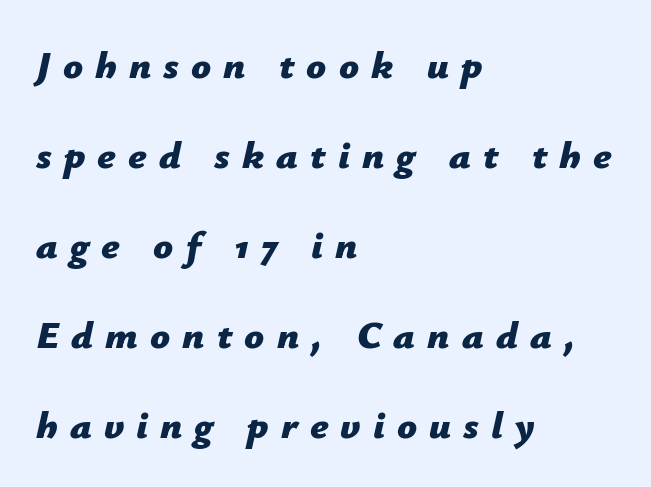
The image shows 39 px bold type, italic (leaning right); set left-aligned, loose line spacing (2.31x), unusually wide letter spacing (+0.31 em), not underlined; low stroke contrast and a medium x-height.
